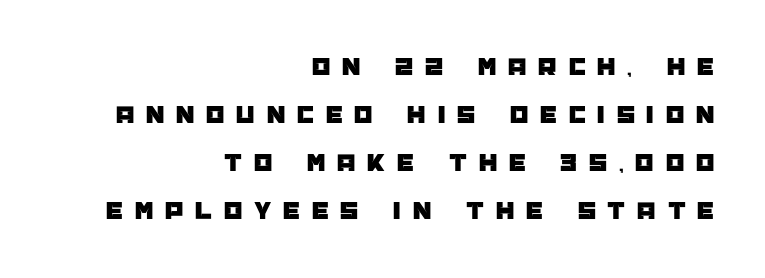
Every stem runs plumb, perpendicular to the baseline. Does extra space separate the letters? Yes, quite a lot of it. The passage is arranged like a letterhead date or caption credit — flush right. Bare-footed words on every line.
